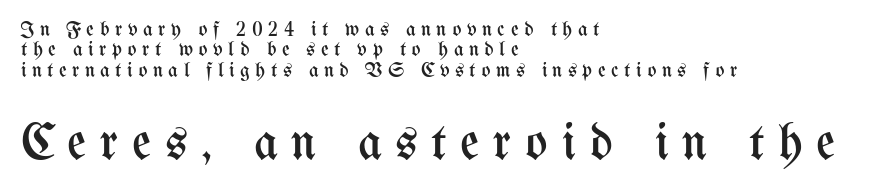
Character widths vary here, with narrow letters taking less room than wide ones. Leading: reduced. Nope, not italic — everything's standing straight. Top chunk: small. Bottom chunk: large. Type without underlining.
